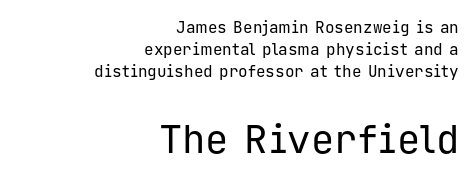
The image shows 39 px regular-weight sans-serif type, upright, monospaced; set right-aligned, normal line spacing (1.38x), normal letter spacing, not underlined; the second (bottom) block is 2.44x larger; low stroke contrast and a medium x-height.
